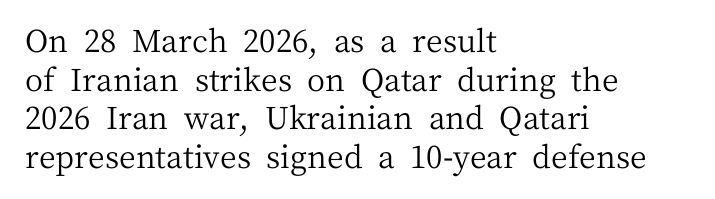
{"serif": "yes", "italic": "no", "bold": "no", "weight": "regular", "width": "normal", "stroke_contrast": "medium", "x_height": "medium", "monospaced": "no", "underline": "no", "align": "left", "line_spacing": "normal", "line_spacing_ratio": 1.25, "letter_spacing": "normal", "letter_spacing_em": 0.0, "glyph_px": 31}
